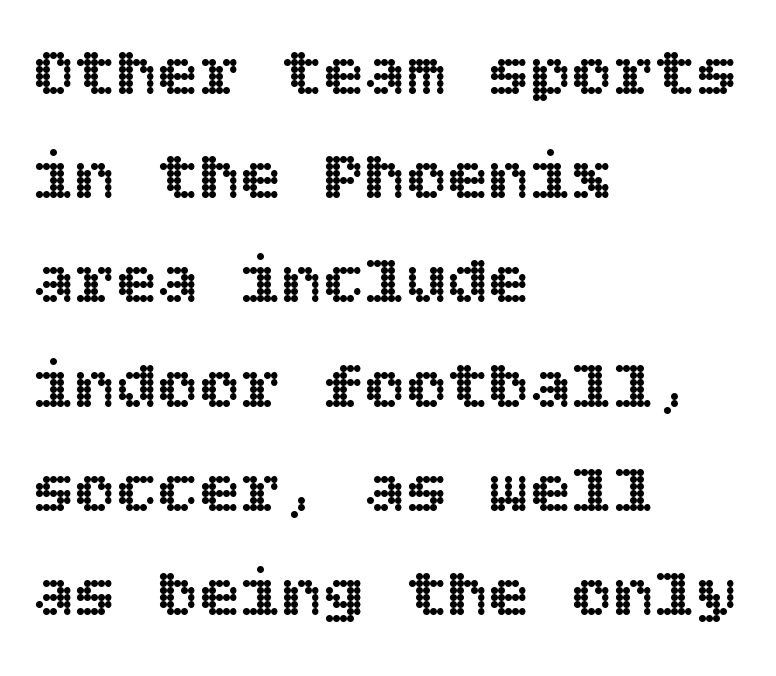
The image shows 69 px text type, upright; set left-aligned, normal line spacing (1.51x), normal letter spacing, not underlined; a large x-height.
